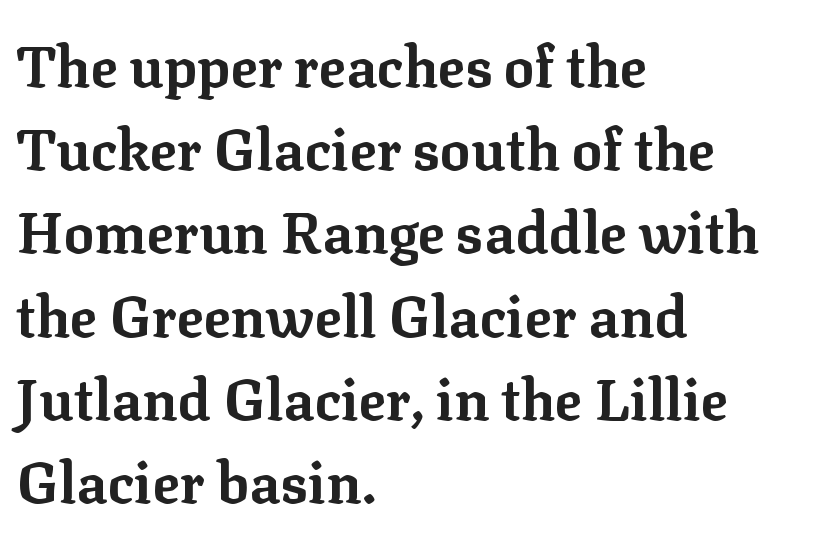
Nope, not italic — everything's standing straight. These lines are set flush left with a ragged right edge. The sample has been set heavy, in full bold. The passage shown has conventional tracking throughout. No word sits above an underline. Summary of vertical rhythm: regular, with standard interline spacing.
